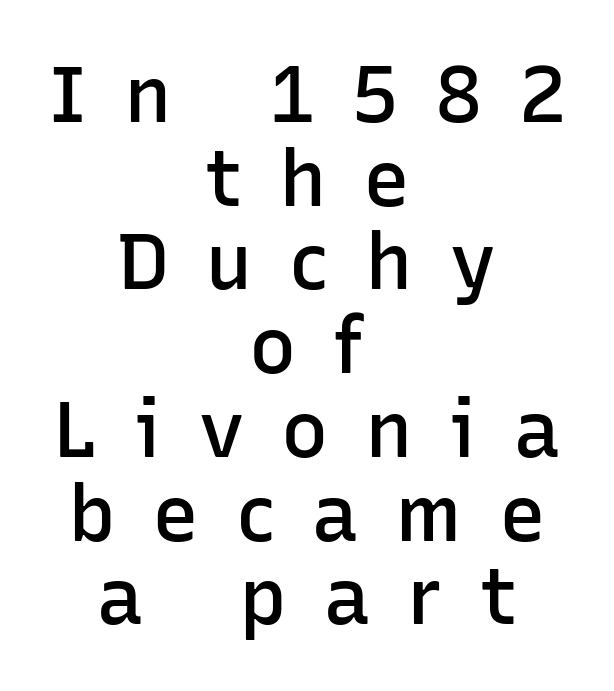
The image shows 79 px semibold sans-serif type, upright; set centered, tight line spacing (1.06x), unusually wide letter spacing (+0.46 em), not underlined; low stroke contrast and a medium x-height.
